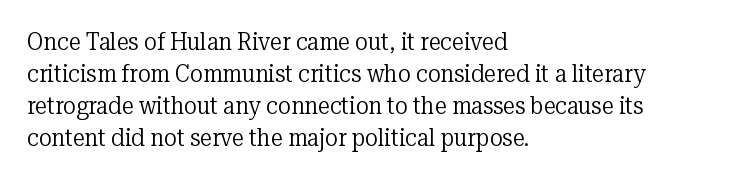
Q: Is the text bold? A: No.
Q: Is the text italic (slanted)? A: No, it is upright.
Q: Is the text underlined? A: No.
Q: How is the paragraph aligned? A: Left-aligned.
Q: Is the spacing between letters normal or unusually wide? A: Normal.
Q: Is the spacing between lines tight, normal or loose? A: Normal.
